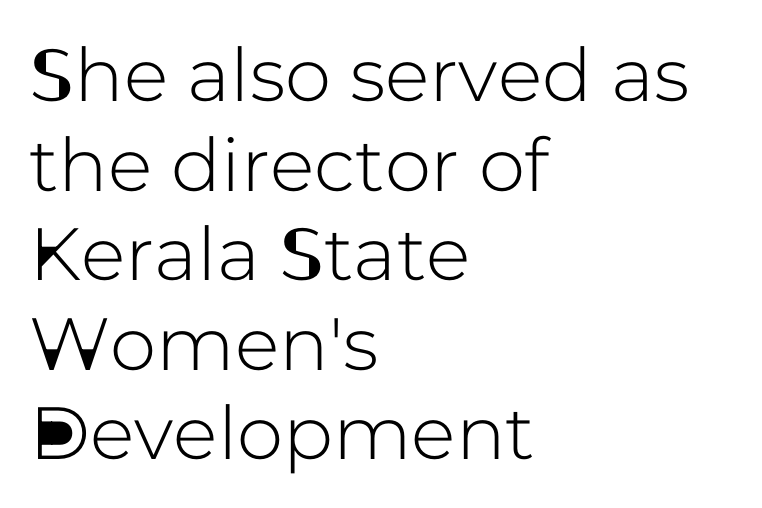
{"serif": "no", "italic": "no", "width": "normal", "stroke_contrast": "low", "x_height": "medium", "monospaced": "no", "underline": "no", "align": "left", "line_spacing_ratio": 1.21, "letter_spacing": "normal", "letter_spacing_em": 0.0, "glyph_px": 74}
